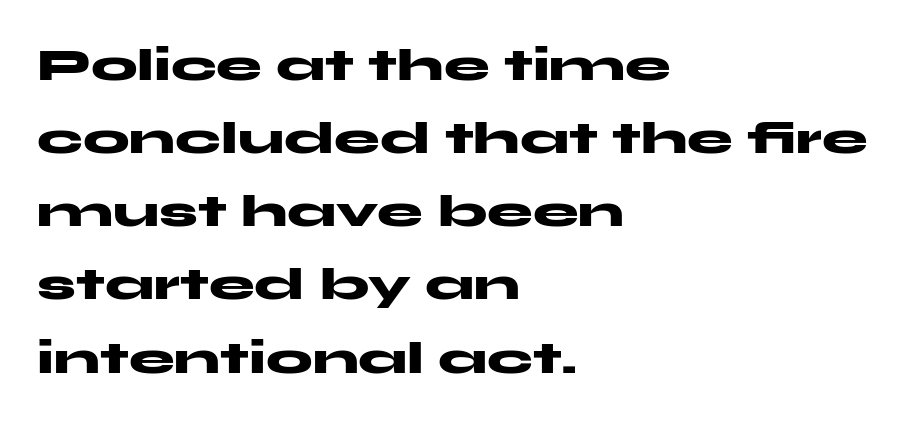
Q: Is the text bold? A: Yes.
Q: Is the text italic (slanted)? A: No, it is upright.
Q: Is the typeface a serif or a sans-serif typeface? A: Sans-serif.
Q: Is the text underlined? A: No.
Q: How is the paragraph aligned? A: Left-aligned.
Q: Is the spacing between letters normal or unusually wide? A: Normal.
Q: Is the spacing between lines tight, normal or loose? A: Normal.
Q: Width (condensed, normal, or wide)? A: Wide.
Q: Stroke contrast? A: Medium.
Q: x-height? A: Medium.
Q: Monospaced? A: No.
